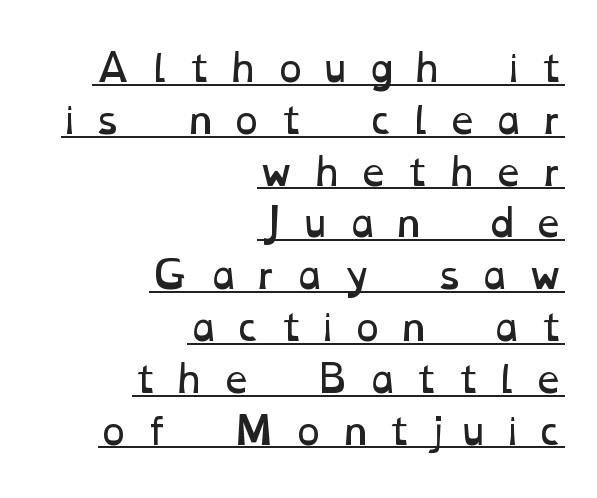
Q: Is the text bold? A: No.
Q: Is the text underlined? A: Yes.
Q: How is the paragraph aligned? A: Right-aligned.
Q: Is the spacing between letters normal or unusually wide? A: Unusually wide.
Q: Is the spacing between lines tight, normal or loose? A: Normal.
Q: Width (condensed, normal, or wide)? A: Wide.
Q: Stroke contrast? A: Low.
Q: x-height? A: Medium.
Q: Monospaced? A: No.
